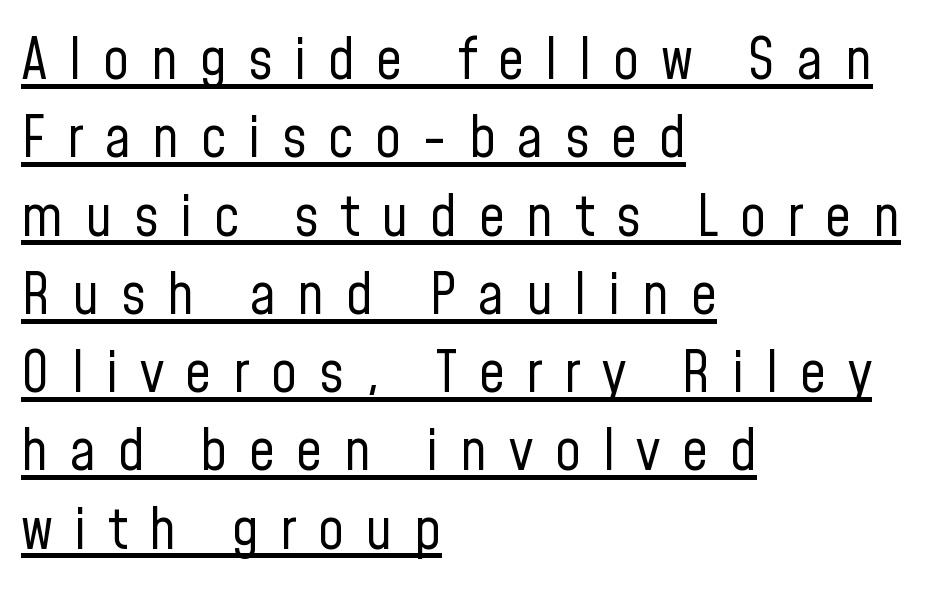
Nope, no serifs anywhere on these letters. Spacing between characters has been opened up far beyond the box default. Think standard paragraph weight, or any step lighter than that. Here the designer chose a conventional face with non-uniform glyph widths.
